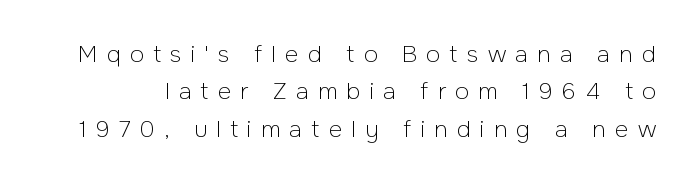
{"italic": "no", "bold": "no", "underline": "no", "line_spacing": "normal", "line_spacing_ratio": 1.63, "letter_spacing": "wide", "letter_spacing_em": 0.4, "glyph_px": 23}
